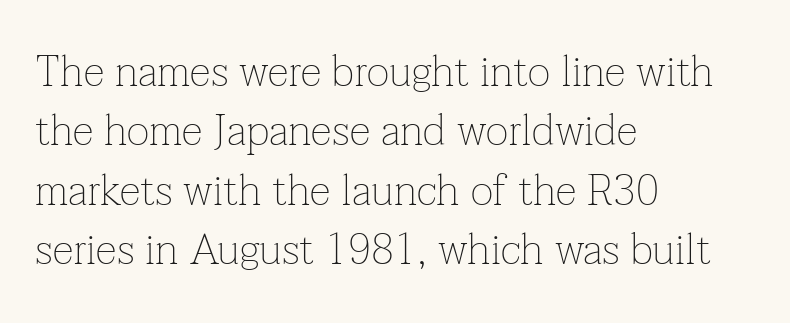
{"serif": "yes", "italic": "no", "bold": "no", "weight": "thin", "width": "normal", "stroke_contrast": "low", "x_height": "medium", "monospaced": "no", "underline": "no", "align": "left", "line_spacing": "normal", "line_spacing_ratio": 1.38, "letter_spacing": "normal", "letter_spacing_em": 0.0, "glyph_px": 43}
